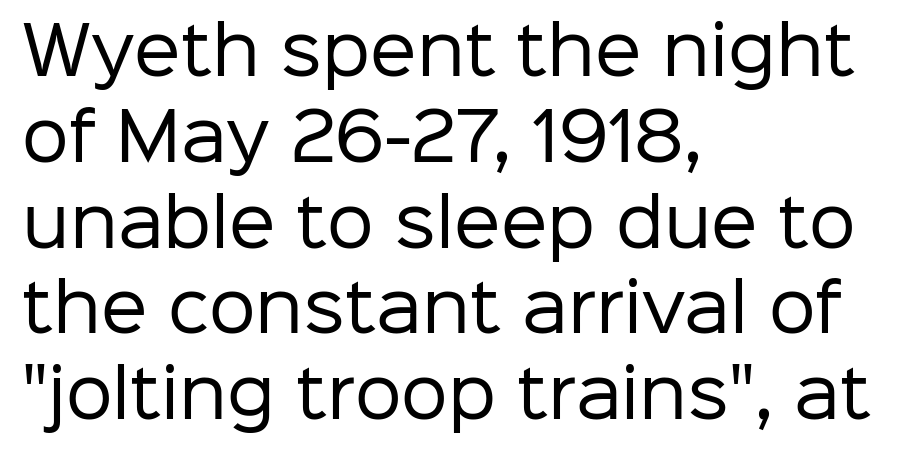
The image shows 66 px regular-weight sans-serif type, upright; set left-aligned, normal line spacing (1.3x), normal letter spacing, not underlined; low stroke contrast and a medium x-height.
